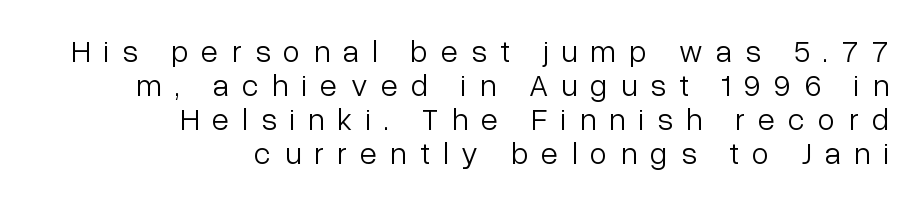
A typesetter would call this leading minimal, almost set solid. Compared with a typical body face, this is equally light or lighter still. The typography opts for an upright posture over an oblique one. A bare baseline throughout the passage. This is sans-serif lettering, the kind often seen on screens and signage. The passage is arranged like a letterhead date or caption credit — flush right.
